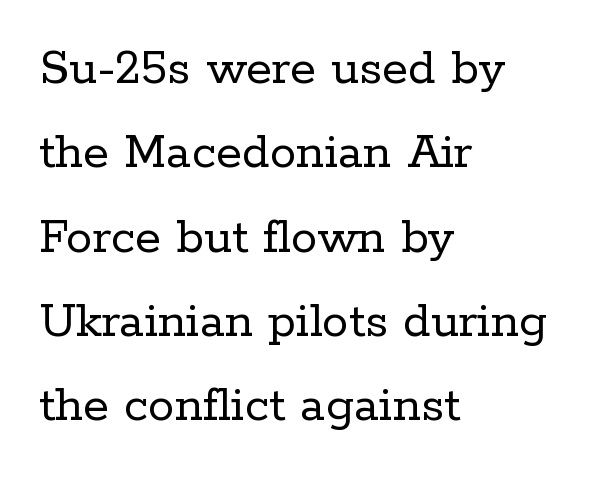
{"serif": "yes", "italic": "no", "bold": "no", "weight": "regular", "width": "normal", "stroke_contrast": "low", "x_height": "medium", "monospaced": "no", "underline": "no", "align": "left", "line_spacing": "normal", "line_spacing_ratio": 1.59, "letter_spacing": "normal", "letter_spacing_em": 0.0, "glyph_px": 53}
